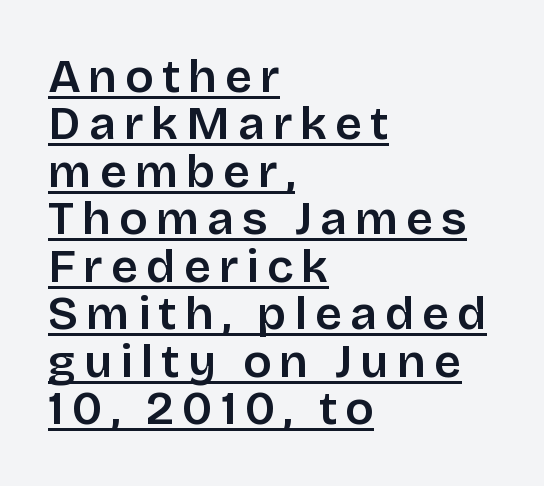
{"serif": "no", "italic": "no", "bold": "semi", "weight": "semibold", "width": "normal", "stroke_contrast": "low", "x_height": "large", "monospaced": "no", "underline": "yes", "align": "left", "line_spacing": "tight", "line_spacing_ratio": 1.01, "glyph_px": 47}
